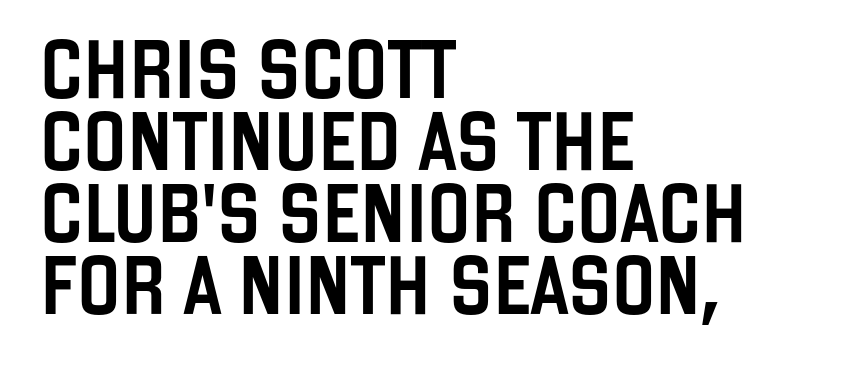
In terms of letterform style, serifs are entirely absent. Reading down the block, your eye returns to a fixed left position each line. Just letters on the line, the space beneath them empty. Character widths vary here, with narrow letters taking less room than wide ones. Nothing unusual about the tracking: characters are spaced as the font intends. The type sits square on the baseline with zero lean.
